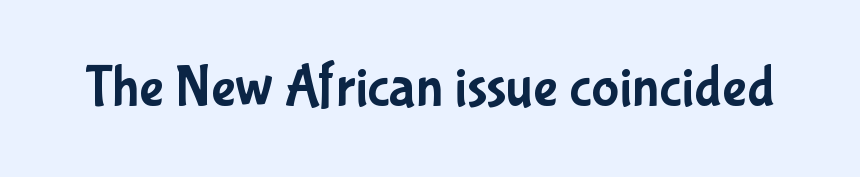
The specimen reads as upright at a glance. Words appear dense and cohesive because spacing is normal. A bare baseline throughout the passage. Proportional: the letters do not fall into vertical columns. A typesetter would label this face a sans.
